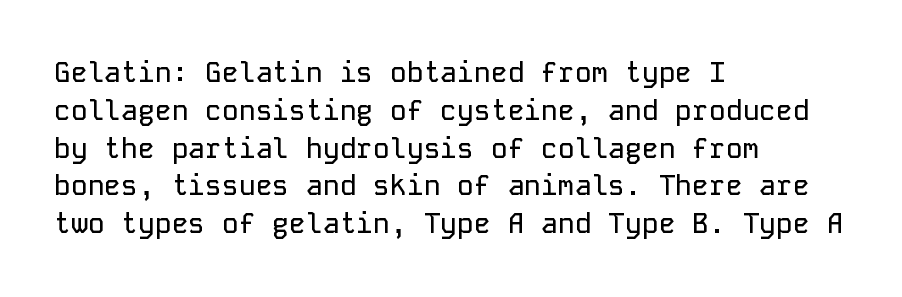
Q: Is the text italic (slanted)? A: No, it is upright.
Q: Is the typeface a serif or a sans-serif typeface? A: Sans-serif.
Q: Is the text underlined? A: No.
Q: How is the paragraph aligned? A: Left-aligned.
Q: Is the spacing between letters normal or unusually wide? A: Normal.
Q: Is the spacing between lines tight, normal or loose? A: Normal.
Q: Width (condensed, normal, or wide)? A: Normal.
Q: Stroke contrast? A: Low.
Q: x-height? A: Medium.
Q: Monospaced? A: Yes.
